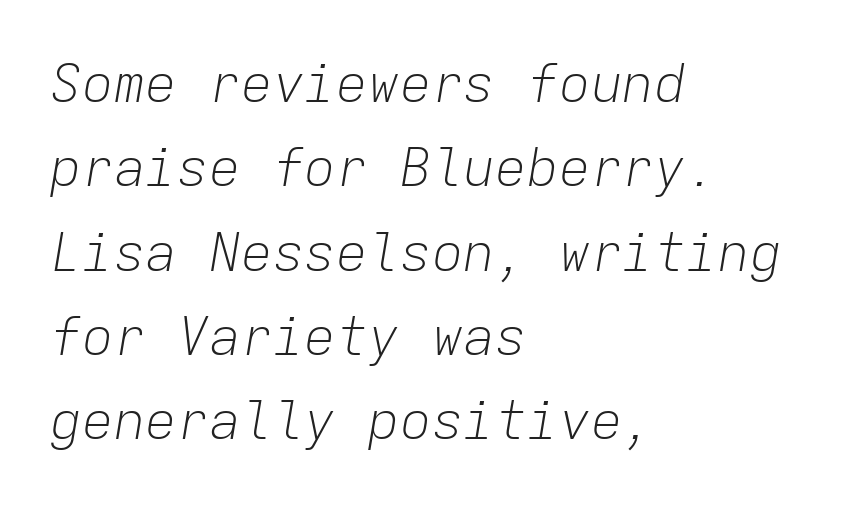
Q: Is the text bold? A: No.
Q: Is the text italic (slanted)? A: Yes, it leans right by about 9 degrees.
Q: Is the text underlined? A: No.
Q: How is the paragraph aligned? A: Left-aligned.
Q: Is the spacing between letters normal or unusually wide? A: Normal.
Q: Is the spacing between lines tight, normal or loose? A: Normal.
Q: Width (condensed, normal, or wide)? A: Normal.
Q: Stroke contrast? A: Low.
Q: x-height? A: Medium.
Q: Monospaced? A: Yes.
